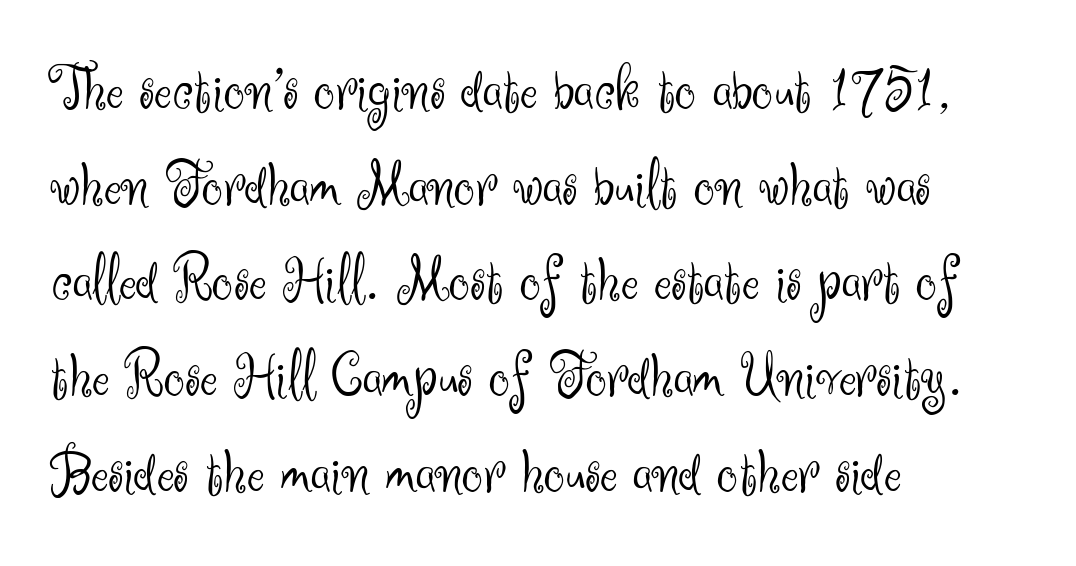
Default kerning and tracking; the words read as compact shapes. Stem width sits at or under what a default text font uses. Line starts are locked; line ends wander. Note: no serifs on the glyphs.
